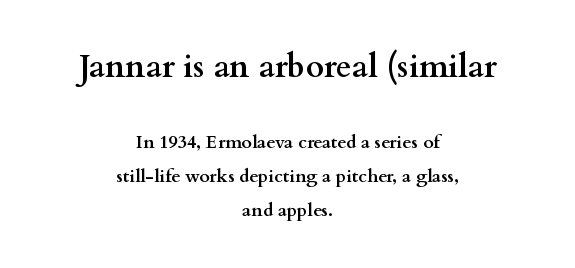
{"serif": "yes", "italic": "no", "bold": "yes", "weight": "semibold", "width": "wide", "stroke_contrast": "medium", "x_height": "small", "monospaced": "no", "underline": "no", "align": "center", "line_spacing_ratio": 1.87, "letter_spacing": "normal", "letter_spacing_em": 0.0, "larger_block": "first", "size_ratio": 1.78, "glyph_px": 32}
